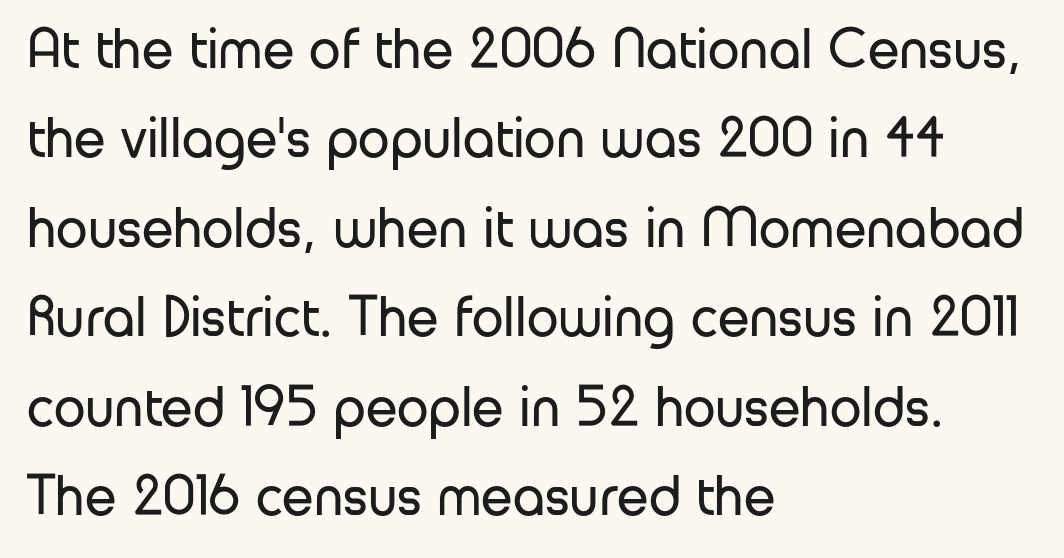
{"serif": "no", "italic": "no", "bold": "no", "weight": "regular", "width": "normal", "stroke_contrast": "low", "x_height": "medium", "monospaced": "no", "underline": "no", "align": "left", "line_spacing": "normal", "line_spacing_ratio": 1.57, "letter_spacing": "normal", "letter_spacing_em": 0.0, "glyph_px": 57}
